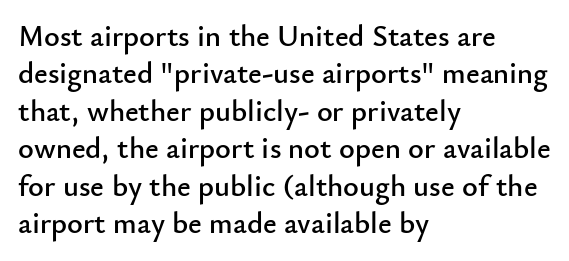
{"serif": "no", "italic": "no", "width": "normal", "stroke_contrast": "low", "x_height": "small", "monospaced": "no", "underline": "no", "align": "left", "line_spacing": "normal", "line_spacing_ratio": 1.25, "letter_spacing": "normal", "letter_spacing_em": 0.0, "glyph_px": 30}
